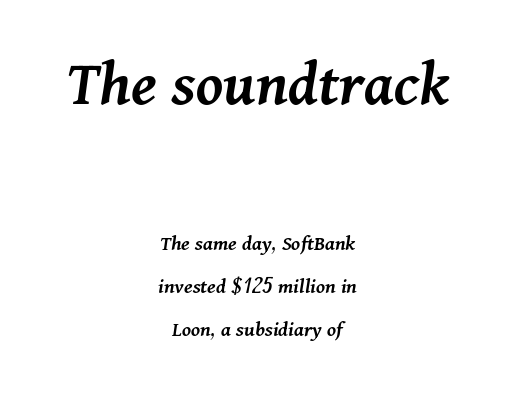
Q: Is the text bold? A: Semi-bold.
Q: Is the text italic (slanted)? A: Yes, it leans right by about 11 degrees.
Q: Is the text underlined? A: No.
Q: How is the paragraph aligned? A: Centered.
Q: Is the spacing between letters normal or unusually wide? A: Normal.
Q: Is the spacing between lines tight, normal or loose? A: Loose.
Q: Which block of text is set in a larger size, the first (top) or the second (bottom)? A: The first (top) one.
Q: Width (condensed, normal, or wide)? A: Normal.
Q: Stroke contrast? A: Medium.
Q: x-height? A: Medium.
Q: Monospaced? A: No.
